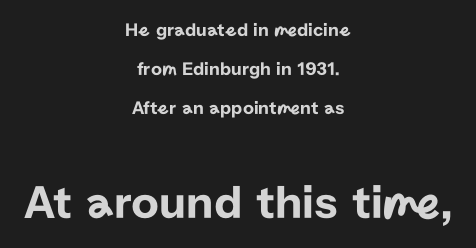
Q: Is the text italic (slanted)? A: No, it is upright.
Q: Is the typeface a serif or a sans-serif typeface? A: Sans-serif.
Q: Is the text underlined? A: No.
Q: How is the paragraph aligned? A: Centered.
Q: Is the spacing between letters normal or unusually wide? A: Normal.
Q: Is the spacing between lines tight, normal or loose? A: Loose.
Q: Which block of text is set in a larger size, the first (top) or the second (bottom)? A: The second (bottom) one.
Q: Width (condensed, normal, or wide)? A: Normal.
Q: Stroke contrast? A: Low.
Q: x-height? A: Medium.
Q: Monospaced? A: No.
